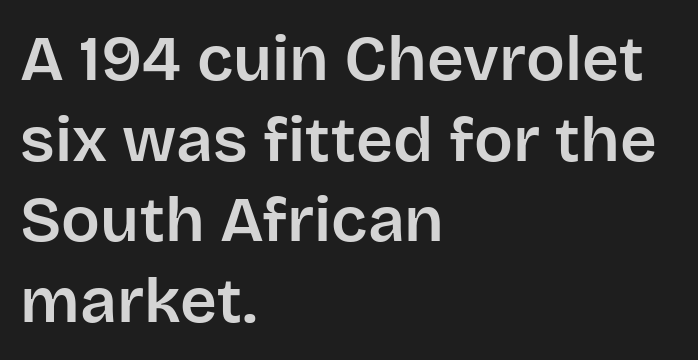
Normally led — the rows are evenly, conventionally spaced. You could not count columns in this text — the font is proportionally spaced. This rendering features lettering with no underline. Here the glyphs are tracked normally, forming tight word shapes. Type style note: lacks serifs.
